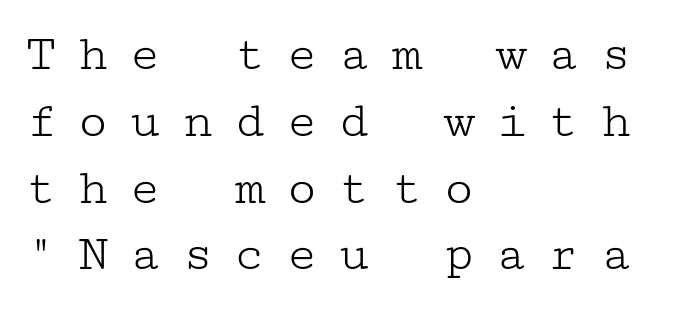
{"serif": "yes", "italic": "no", "bold": "no", "weight": "light", "width": "wide", "stroke_contrast": "low", "x_height": "medium", "underline": "no", "align": "left", "line_spacing": "normal", "line_spacing_ratio": 1.26, "letter_spacing": "wide", "letter_spacing_em": 0.38, "glyph_px": 53}
